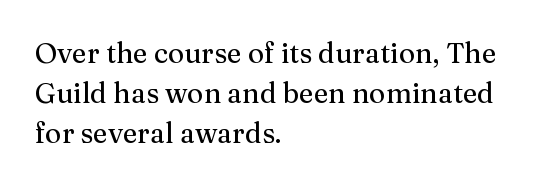
Q: Is the text italic (slanted)? A: No, it is upright.
Q: Is the typeface a serif or a sans-serif typeface? A: Serif.
Q: Is the text underlined? A: No.
Q: How is the paragraph aligned? A: Left-aligned.
Q: Is the spacing between letters normal or unusually wide? A: Normal.
Q: Is the spacing between lines tight, normal or loose? A: Normal.
Q: Width (condensed, normal, or wide)? A: Normal.
Q: Stroke contrast? A: Medium.
Q: x-height? A: Medium.
Q: Monospaced? A: No.
